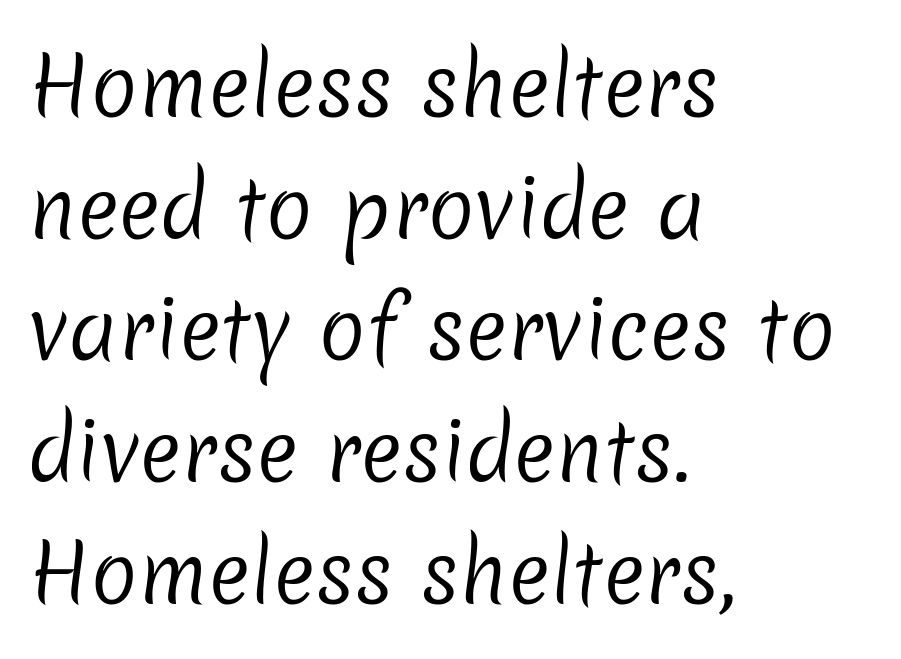
The image shows 79 px regular-weight sans-serif type; set left-aligned, normal line spacing (1.54x), normal letter spacing, not underlined; low stroke contrast and a medium x-height.
